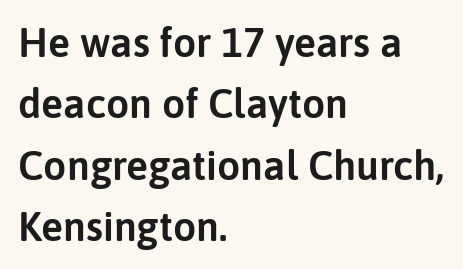
{"serif": "no", "italic": "no", "width": "normal", "stroke_contrast": "low", "x_height": "medium", "monospaced": "no", "underline": "no", "align": "left", "line_spacing": "normal", "line_spacing_ratio": 1.5, "letter_spacing": "normal", "letter_spacing_em": 0.0, "glyph_px": 41}
